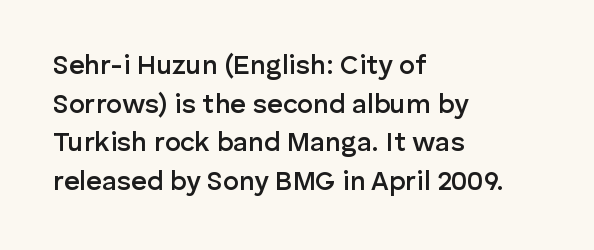
{"italic": "no", "bold": "semi", "underline": "no", "align": "left", "line_spacing": "normal", "line_spacing_ratio": 1.43, "letter_spacing": "normal", "letter_spacing_em": 0.0, "glyph_px": 27}
